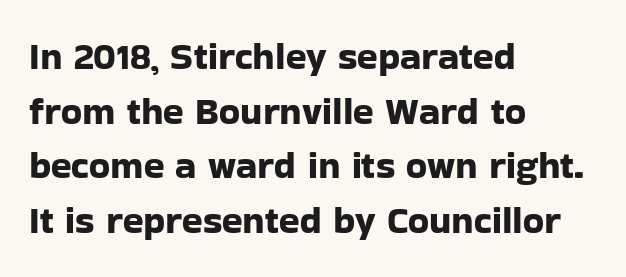
The image shows 38 px sans-serif type, upright; set left-aligned, normal line spacing (1.44x), normal letter spacing, not underlined; low stroke contrast and a medium x-height.
